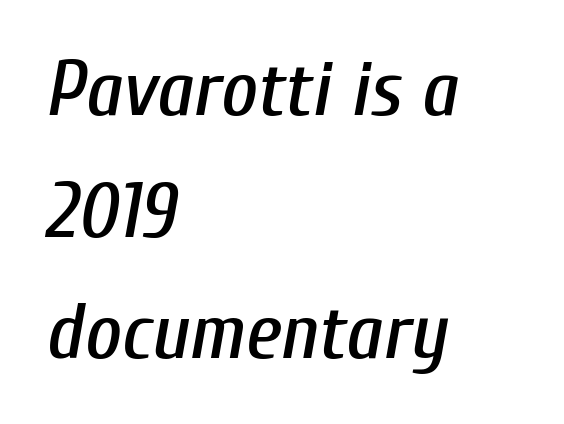
Honestly, there is no underline to notice here at all. These lines sit exactly where default settings would place them. Slant detected: the letters are inclined. Is this a fixed-width face? No — the glyphs have proportional, varying widths.
